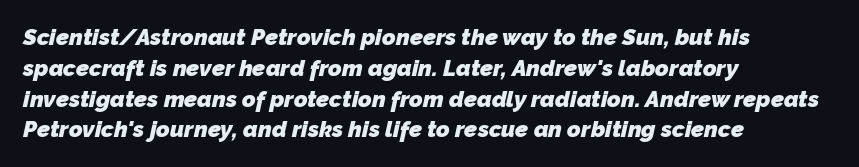
Students, this is bold: see how much ink each stroke carries. Alignment: flush left. Rows of type keep a routine distance in the vertical direction. Lines of text with bare space underneath. The letters sit at their default tracking, neither squeezed nor spread.
